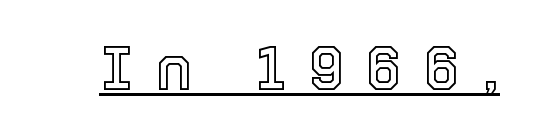
The image shows 62 px text type, upright; set unusually wide letter spacing (+0.38 em), underlined; a medium x-height.
